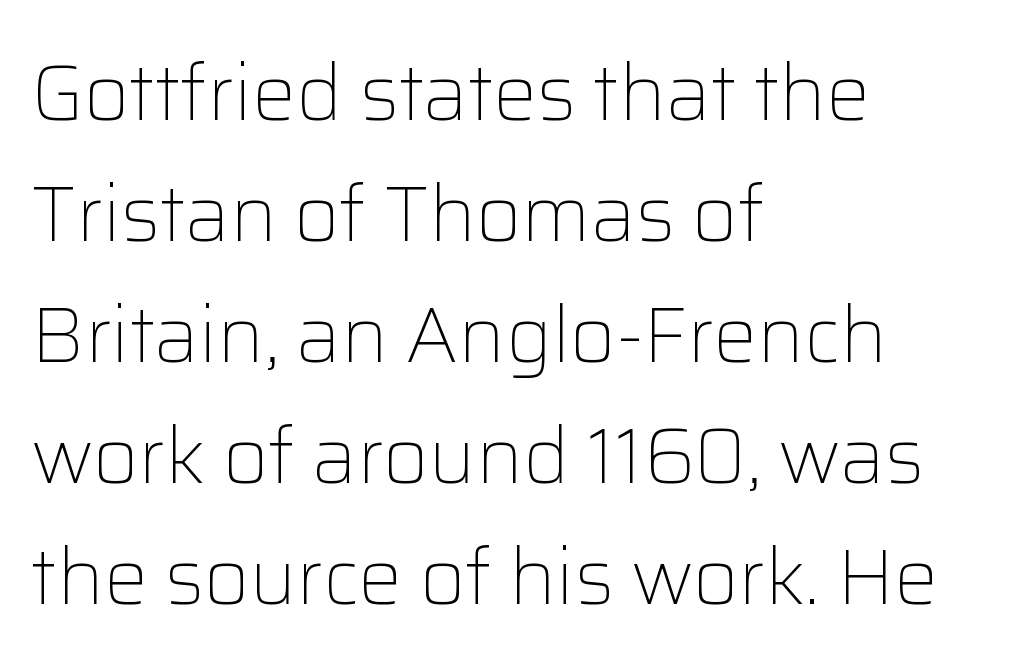
No letter is thick-stroked: the sample isn't bold. Evenly set lines give the paragraph a standard silhouette. The paragraph shown leans on its left margin. The space beneath each line is pristine and unruled. Designer's note — italics off, roman on. Standard letterfit; no display-style spreading of the glyphs.
